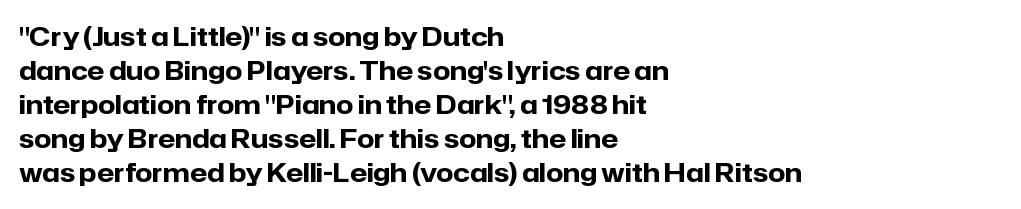
{"italic": "no", "bold": "yes", "underline": "no", "align": "left", "line_spacing": "normal", "line_spacing_ratio": 1.36, "letter_spacing": "normal", "letter_spacing_em": 0.0, "glyph_px": 25}
